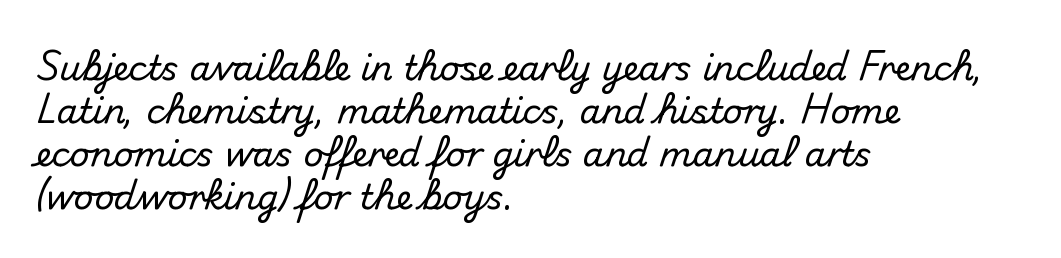
The image shows 34 px sans-serif type; set left-aligned, normal line spacing (1.26x), normal letter spacing, not underlined; medium stroke contrast and a small x-height.
